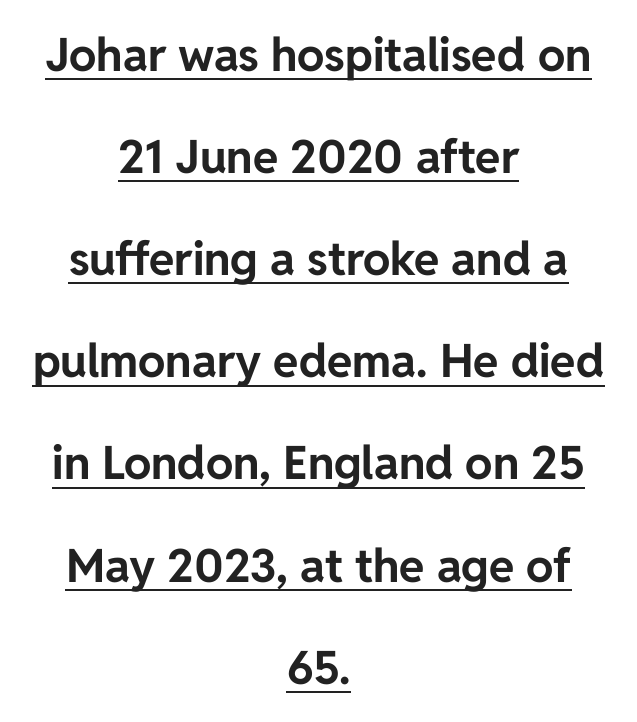
Is there any slant? The stems are plumb. Characters follow at the spacing the type designer built in. Rows of type keep a wide berth in the vertical direction. Character widths vary here, with narrow letters taking less room than wide ones. Like a heading marked for emphasis, these lines bear an underscore.
